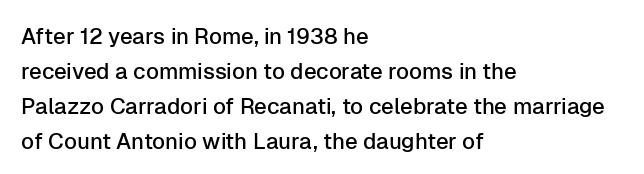
Q: Is the text italic (slanted)? A: No, it is upright.
Q: Is the text underlined? A: No.
Q: How is the paragraph aligned? A: Left-aligned.
Q: Is the spacing between letters normal or unusually wide? A: Normal.
Q: Is the spacing between lines tight, normal or loose? A: Normal.
